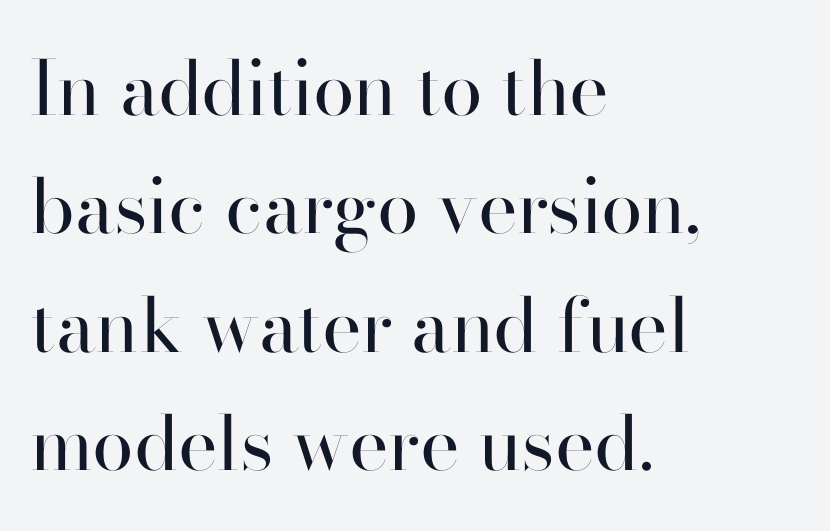
Q: Is the text bold? A: No.
Q: Is the text italic (slanted)? A: No, it is upright.
Q: Is the typeface a serif or a sans-serif typeface? A: Sans-serif.
Q: Is the text underlined? A: No.
Q: How is the paragraph aligned? A: Left-aligned.
Q: Is the spacing between letters normal or unusually wide? A: Normal.
Q: Is the spacing between lines tight, normal or loose? A: Normal.
Q: Width (condensed, normal, or wide)? A: Normal.
Q: Stroke contrast? A: High.
Q: x-height? A: Small.
Q: Monospaced? A: No.
